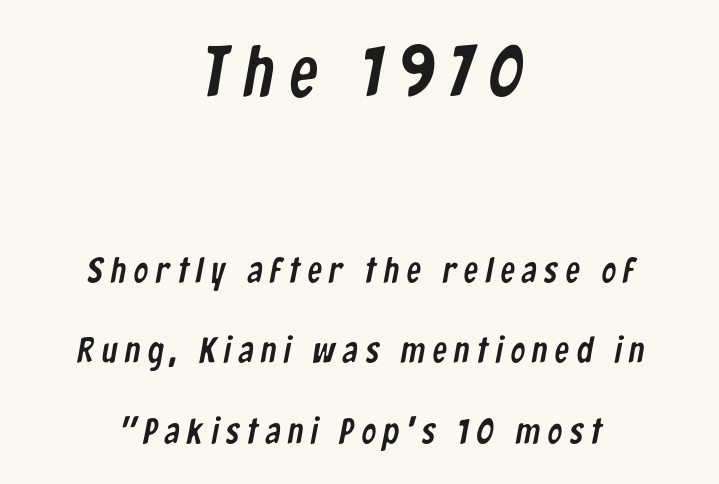
The image shows 72 px condensed sans-serif type; set centered, loose line spacing (2.23x), unusually wide letter spacing (+0.21 em), not underlined; the first (top) block is 2.0x larger; low stroke contrast and a medium x-height.
